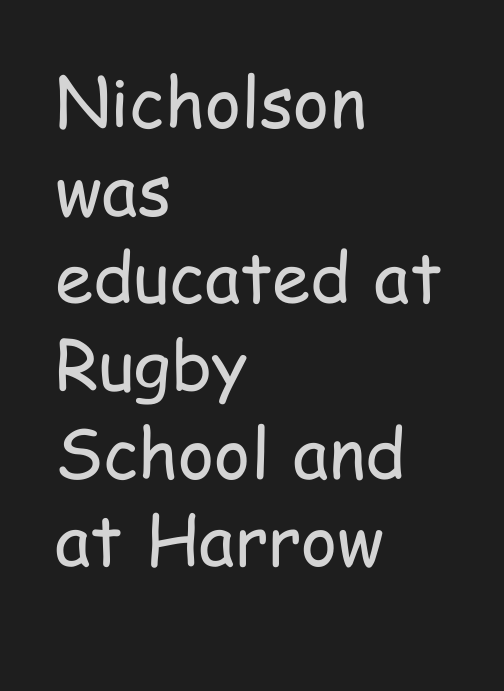
Do the characters align in a grid? No, the font is proportional. Vertical stems look standard width or narrower in stroke. Type without underlining. The typography opts for an upright posture over an oblique one.
